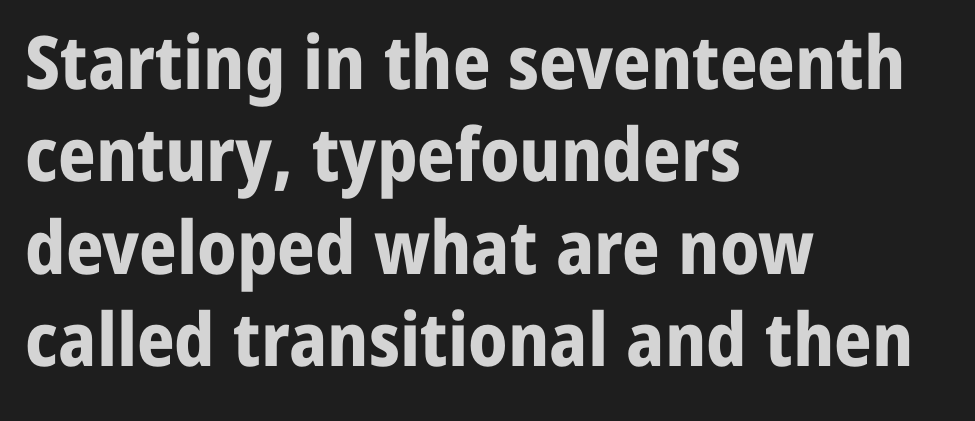
{"serif": "no", "italic": "no", "bold": "yes", "weight": "bold", "width": "normal", "stroke_contrast": "low", "x_height": "medium", "monospaced": "no", "underline": "no", "align": "left", "line_spacing": "normal", "line_spacing_ratio": 1.25, "letter_spacing": "normal", "letter_spacing_em": 0.0, "glyph_px": 74}
